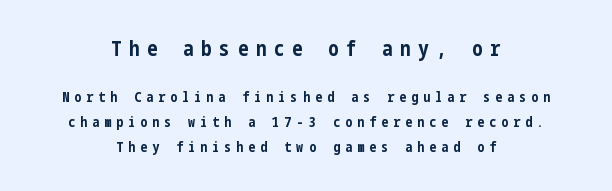
Q: Is the text bold? A: Yes.
Q: Is the text italic (slanted)? A: No, it is upright.
Q: Is the text underlined? A: No.
Q: How is the paragraph aligned? A: Centered.
Q: Is the spacing between letters normal or unusually wide? A: Unusually wide.
Q: Which block of text is set in a larger size, the first (top) or the second (bottom)? A: The first (top) one.
